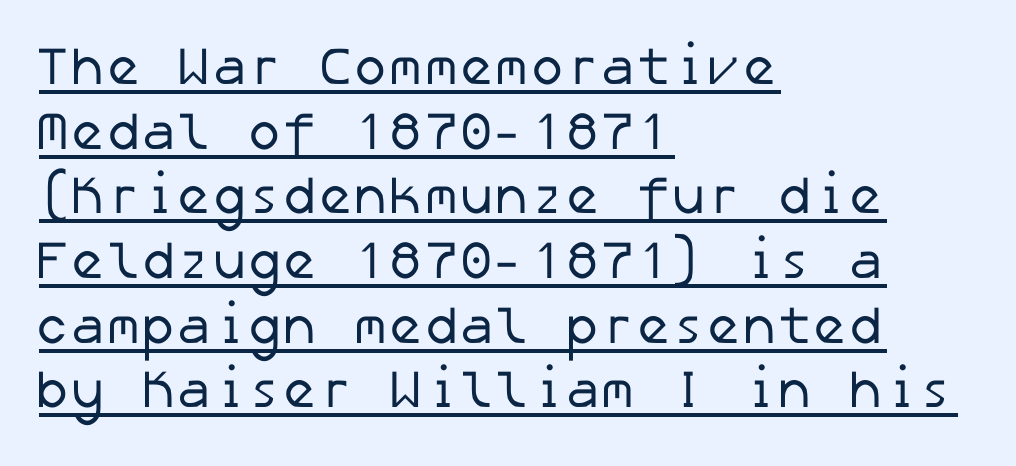
{"serif": "no", "bold": "no", "weight": "regular", "width": "normal", "stroke_contrast": "low", "x_height": "medium", "underline": "yes", "align": "left", "line_spacing_ratio": 1.22, "letter_spacing": "normal", "letter_spacing_em": 0.0, "glyph_px": 53}
